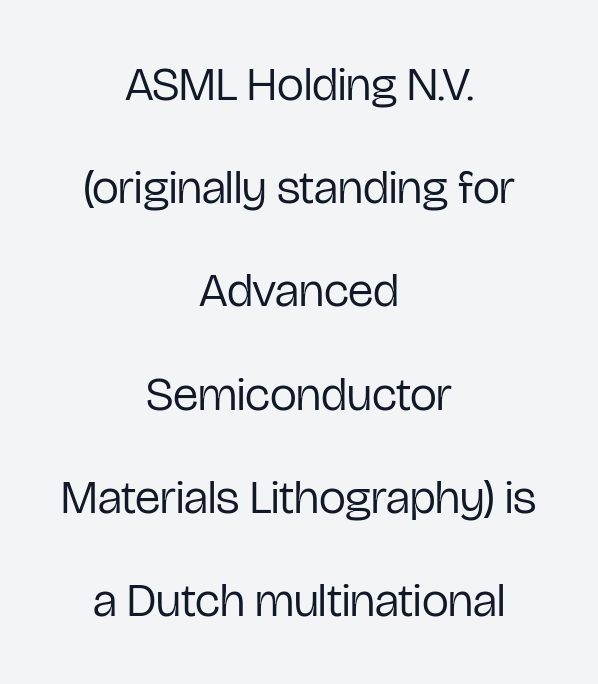
The image shows 48 px regular-weight, condensed sans-serif type, upright; set centered, loose line spacing (2.15x), normal letter spacing, not underlined; low stroke contrast and a medium x-height.
